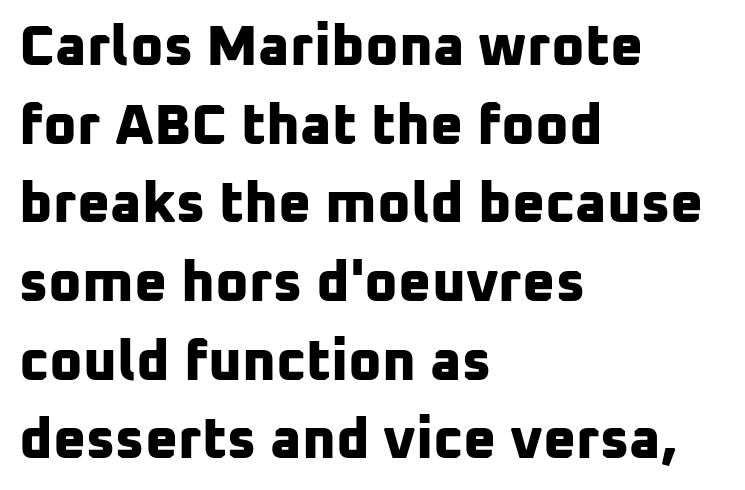
The text block is weighted toward the left margin, trailing off unevenly rightward. Look at the stroke-to-counter ratio: heavy, a bold. Honestly, there is no underline to notice here at all. Proportional: the letters do not fall into vertical columns.
